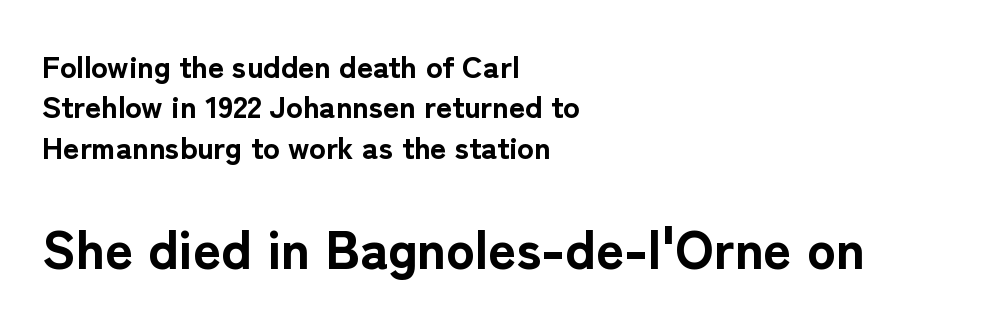
Q: Is the text bold? A: Yes.
Q: Is the text italic (slanted)? A: No, it is upright.
Q: Is the typeface a serif or a sans-serif typeface? A: Sans-serif.
Q: Is the text underlined? A: No.
Q: How is the paragraph aligned? A: Left-aligned.
Q: Is the spacing between letters normal or unusually wide? A: Normal.
Q: Is the spacing between lines tight, normal or loose? A: Normal.
Q: Which block of text is set in a larger size, the first (top) or the second (bottom)? A: The second (bottom) one.
Q: Width (condensed, normal, or wide)? A: Normal.
Q: Stroke contrast? A: Low.
Q: x-height? A: Medium.
Q: Monospaced? A: No.
